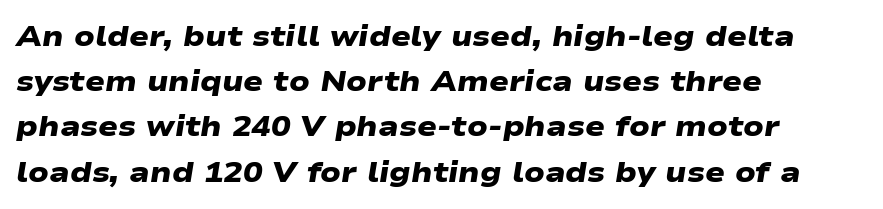
The image shows 29 px heavy, wide sans-serif type; set left-aligned, normal line spacing (1.56x), normal letter spacing, not underlined; low stroke contrast and a medium x-height.
